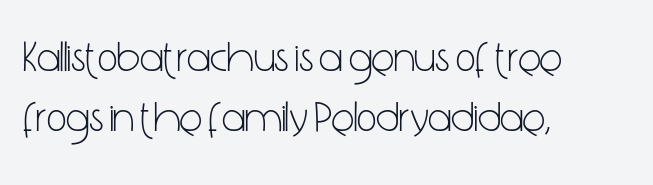
Q: Is the text bold? A: No.
Q: Is the text italic (slanted)? A: No, it is upright.
Q: Is the typeface a serif or a sans-serif typeface? A: Sans-serif.
Q: Is the text underlined? A: No.
Q: How is the paragraph aligned? A: Left-aligned.
Q: Is the spacing between letters normal or unusually wide? A: Normal.
Q: Is the spacing between lines tight, normal or loose? A: Normal.
Q: Width (condensed, normal, or wide)? A: Condensed.
Q: Stroke contrast? A: Low.
Q: x-height? A: Medium.
Q: Monospaced? A: No.
